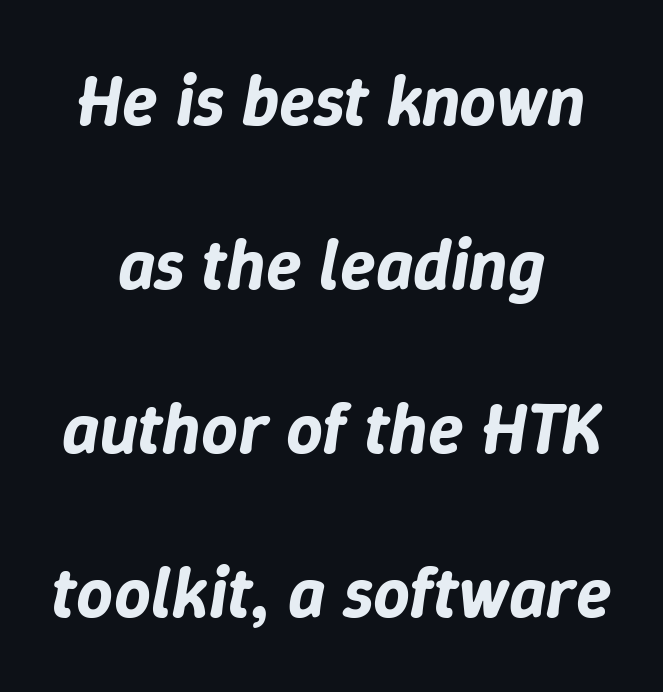
{"italic": "yes", "lean": "right", "slant_degrees": 9, "width": "normal", "stroke_contrast": "low", "x_height": "medium", "monospaced": "no", "underline": "no", "align": "center", "line_spacing": "loose", "line_spacing_ratio": 2.28, "letter_spacing": "normal", "letter_spacing_em": 0.0, "glyph_px": 72}
